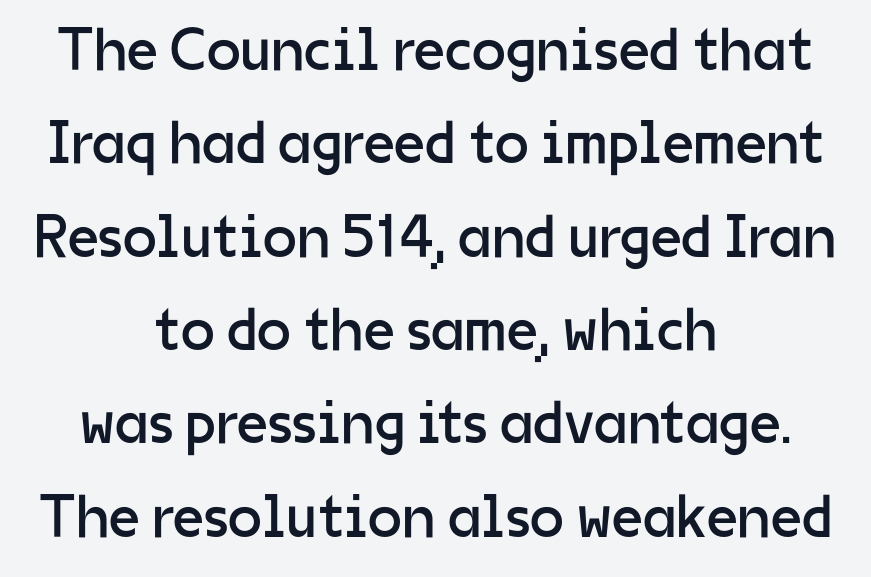
Q: Is the text bold? A: No.
Q: Is the text italic (slanted)? A: No, it is upright.
Q: Is the typeface a serif or a sans-serif typeface? A: Sans-serif.
Q: Is the text underlined? A: No.
Q: How is the paragraph aligned? A: Centered.
Q: Is the spacing between letters normal or unusually wide? A: Normal.
Q: Is the spacing between lines tight, normal or loose? A: Normal.
Q: Width (condensed, normal, or wide)? A: Normal.
Q: Stroke contrast? A: Low.
Q: x-height? A: Medium.
Q: Monospaced? A: No.
